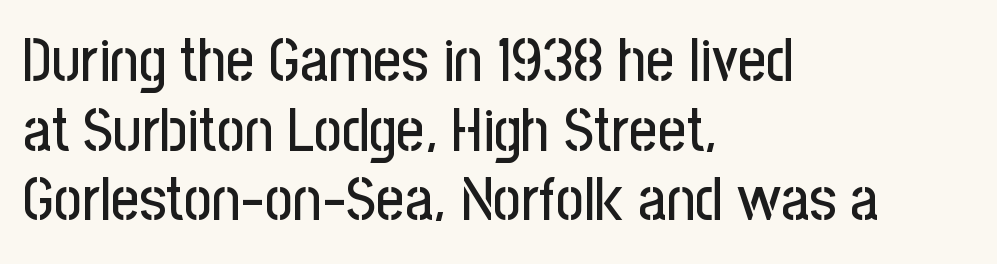
{"serif": "no", "italic": "no", "width": "condensed", "stroke_contrast": "low", "x_height": "medium", "monospaced": "no", "underline": "no", "align": "left", "line_spacing": "tight", "line_spacing_ratio": 1.14, "letter_spacing": "normal", "letter_spacing_em": 0.0, "glyph_px": 61}
